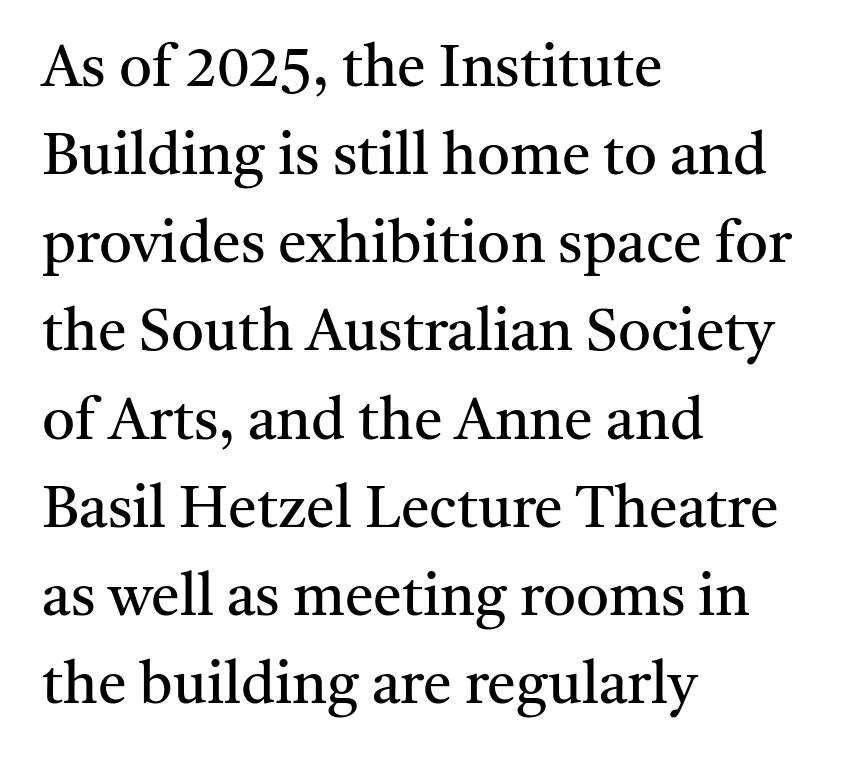
{"serif": "yes", "italic": "no", "bold": "no", "weight": "regular", "width": "normal", "stroke_contrast": "medium", "x_height": "medium", "monospaced": "no", "underline": "no", "align": "left", "line_spacing": "normal", "line_spacing_ratio": 1.52, "letter_spacing": "normal", "letter_spacing_em": 0.0, "glyph_px": 58}
